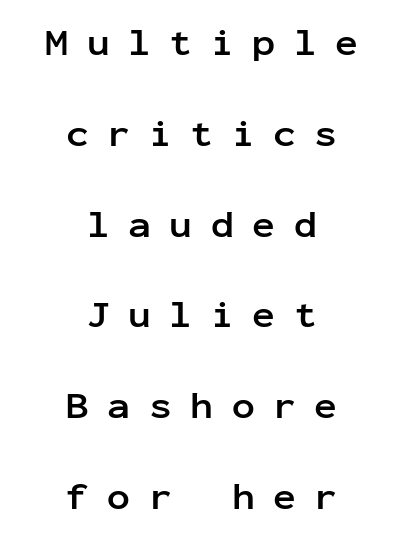
{"serif": "no", "italic": "no", "bold": "yes", "weight": "semibold", "width": "normal", "stroke_contrast": "low", "x_height": "medium", "monospaced": "yes", "underline": "no", "align": "center", "line_spacing": "loose", "line_spacing_ratio": 2.39, "letter_spacing": "wide", "letter_spacing_em": 0.49, "glyph_px": 38}
